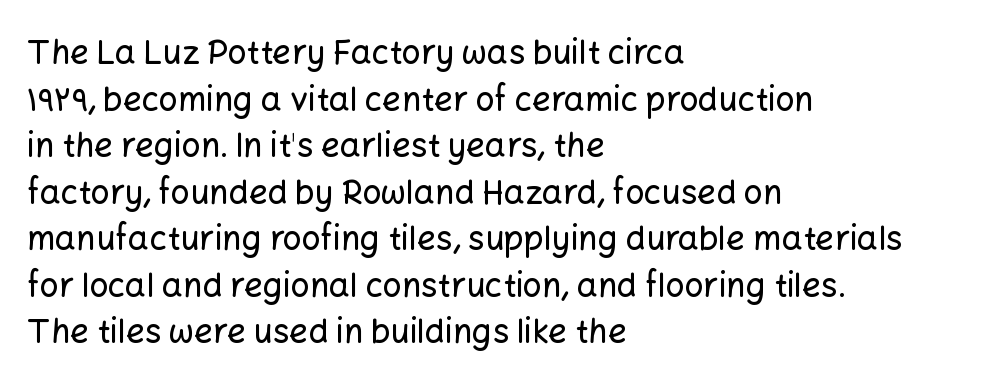
The image shows 33 px sans-serif type, upright; set left-aligned, normal line spacing (1.41x), normal letter spacing, not underlined; low stroke contrast and a medium x-height.
